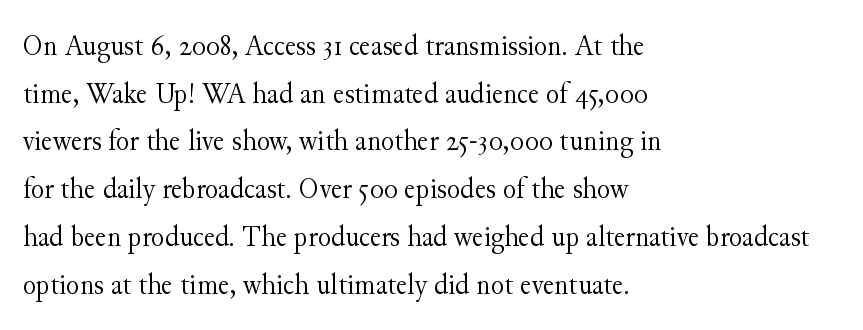
{"serif": "yes", "italic": "no", "bold": "no", "weight": "light", "width": "normal", "stroke_contrast": "medium", "x_height": "small", "monospaced": "no", "underline": "no", "align": "left", "line_spacing": "normal", "line_spacing_ratio": 1.54, "letter_spacing": "normal", "letter_spacing_em": 0.0, "glyph_px": 31}
